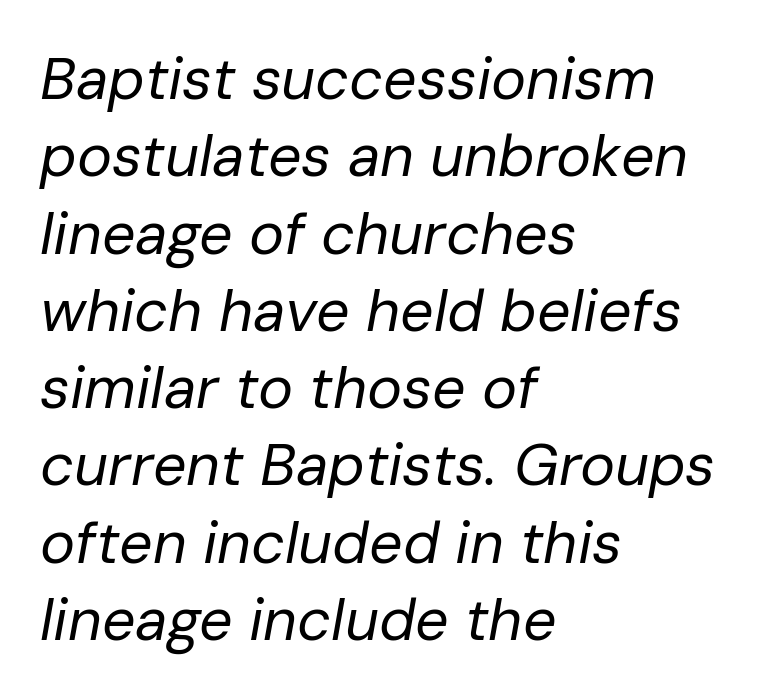
The image shows 59 px regular-weight type, italic (leaning right); set left-aligned, normal line spacing (1.31x), normal letter spacing, not underlined; low stroke contrast and a medium x-height.
